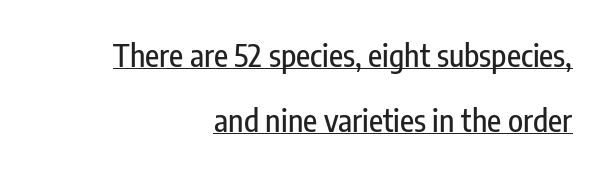
The image shows 31 px condensed sans-serif type, upright; set right-aligned, loose line spacing (2.09x), normal letter spacing, underlined; low stroke contrast and a medium x-height.
